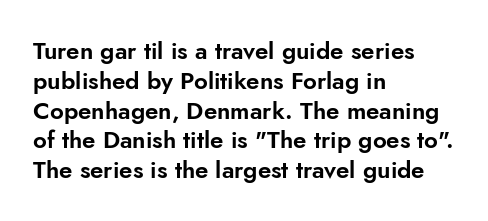
{"italic": "no", "underline": "no", "align": "left", "line_spacing_ratio": 1.24, "letter_spacing": "normal", "letter_spacing_em": 0.0, "glyph_px": 24}
